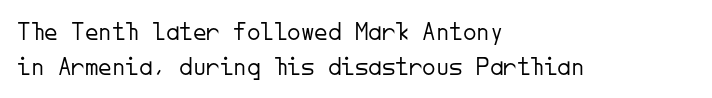
Q: Is the text bold? A: No.
Q: Is the text italic (slanted)? A: No, it is upright.
Q: Is the text underlined? A: No.
Q: How is the paragraph aligned? A: Left-aligned.
Q: Is the spacing between letters normal or unusually wide? A: Normal.
Q: Is the spacing between lines tight, normal or loose? A: Normal.
